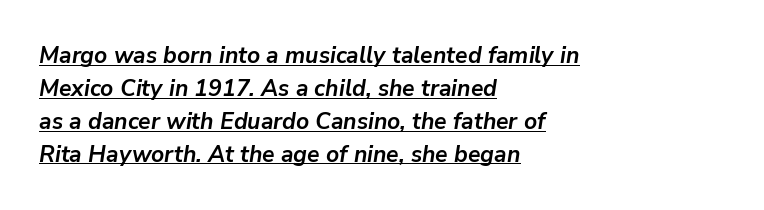
Q: Is the text bold? A: Yes.
Q: Is the text italic (slanted)? A: Yes, it leans right by about 9 degrees.
Q: Is the text underlined? A: Yes.
Q: How is the paragraph aligned? A: Left-aligned.
Q: Is the spacing between letters normal or unusually wide? A: Normal.
Q: Is the spacing between lines tight, normal or loose? A: Normal.
